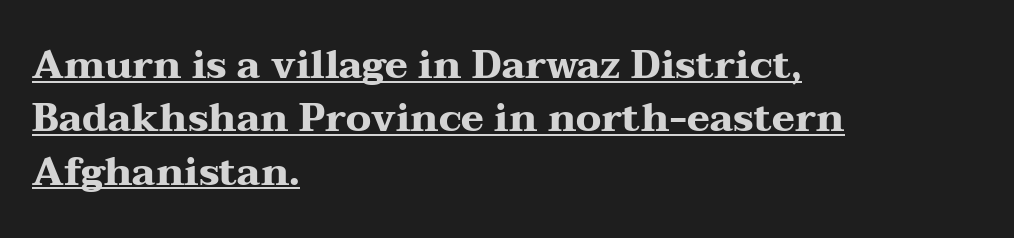
{"serif": "yes", "italic": "no", "bold": "yes", "weight": "heavy", "width": "wide", "stroke_contrast": "medium", "x_height": "medium", "monospaced": "no", "underline": "yes", "align": "left", "line_spacing": "normal", "line_spacing_ratio": 1.37, "letter_spacing": "normal", "letter_spacing_em": 0.0, "glyph_px": 39}
